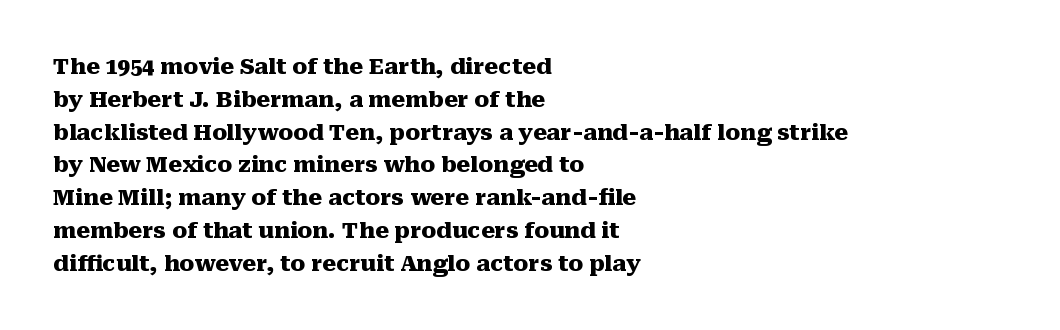
The image shows 22 px bold type, upright; set left-aligned, normal line spacing (1.49x), normal letter spacing, not underlined.
